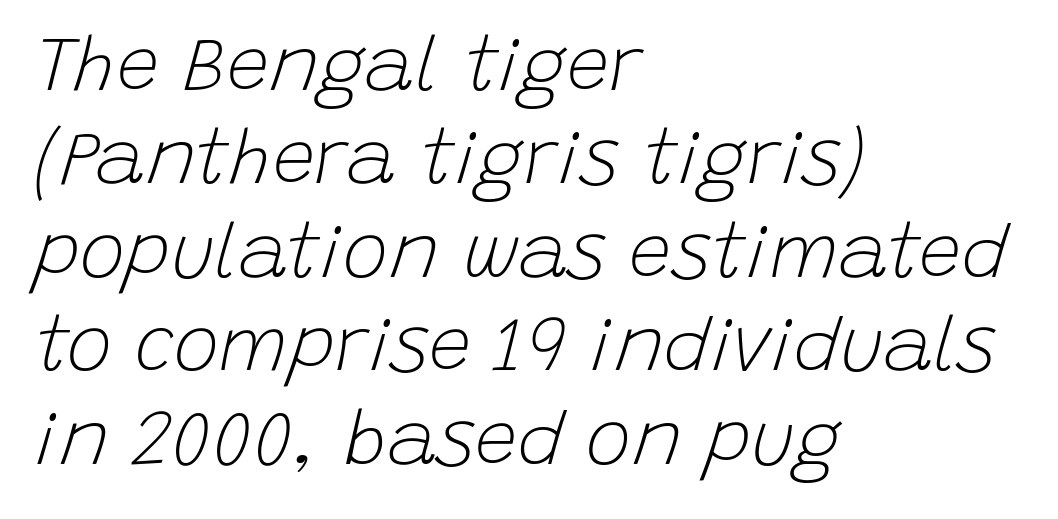
{"italic": "yes", "lean": "right", "slant_degrees": 15, "bold": "no", "weight": "light", "width": "normal", "stroke_contrast": "low", "x_height": "large", "monospaced": "no", "underline": "no", "align": "left", "line_spacing_ratio": 1.23, "letter_spacing": "normal", "letter_spacing_em": 0.0, "glyph_px": 76}
